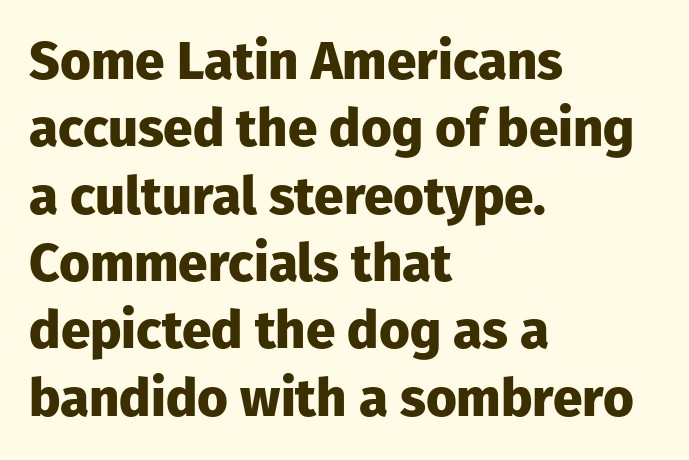
Q: Is the text bold? A: Yes.
Q: Is the text italic (slanted)? A: No, it is upright.
Q: Is the typeface a serif or a sans-serif typeface? A: Sans-serif.
Q: Is the text underlined? A: No.
Q: How is the paragraph aligned? A: Left-aligned.
Q: Is the spacing between letters normal or unusually wide? A: Normal.
Q: Is the spacing between lines tight, normal or loose? A: Normal.
Q: Width (condensed, normal, or wide)? A: Normal.
Q: Stroke contrast? A: Low.
Q: x-height? A: Medium.
Q: Monospaced? A: No.
